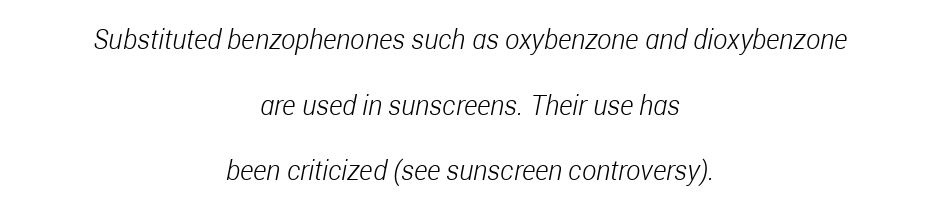
No chunkiness to these letters — they're not bold. Horizontally, the lines are justified to the midpoint only. A great deal of white space separates one row of letters from the next. Every character sits at an angle, as italics do. What stands out about the letter spacing? Nothing — it is the standard amount. Bare-footed words on every line.
